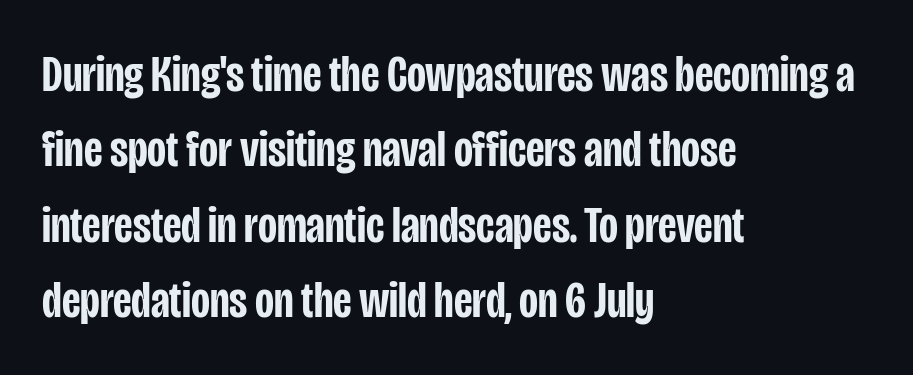
{"serif": "no", "italic": "no", "bold": "semi", "weight": "semibold", "width": "condensed", "stroke_contrast": "low", "x_height": "large", "monospaced": "no", "underline": "no", "align": "left", "line_spacing": "normal", "line_spacing_ratio": 1.45, "letter_spacing": "normal", "letter_spacing_em": 0.0, "glyph_px": 52}
